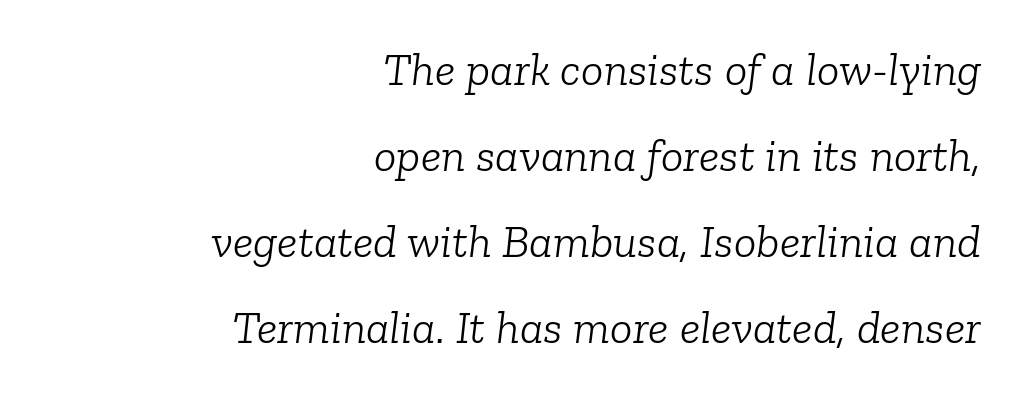
Letters have the restrained weight of plain body copy at most. This is serif lettering, the kind often seen in printed books. Horizontally, the lines are justified to the trailing edge only. Students, note that the glyphs here touch the page at normal intervals. Glance below the letters and you will spot only blank space.
